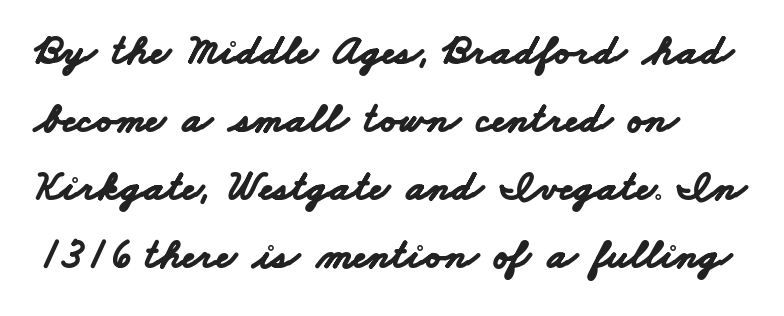
{"serif": "no", "bold": "yes", "weight": "bold", "width": "wide", "stroke_contrast": "low", "x_height": "small", "monospaced": "no", "underline": "no", "line_spacing": "normal", "line_spacing_ratio": 1.58, "letter_spacing": "normal", "letter_spacing_em": 0.0, "glyph_px": 43}
